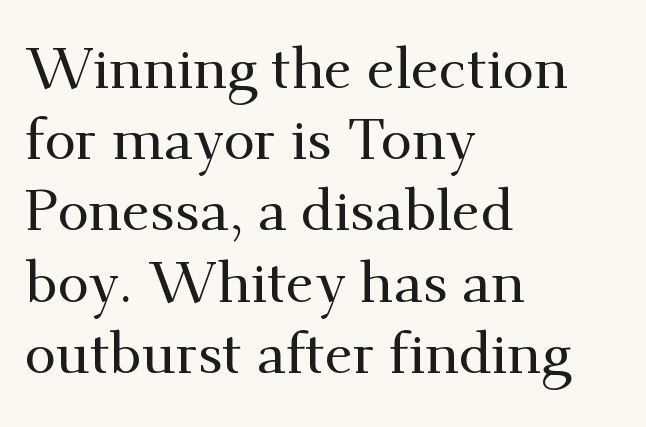
Q: Is the text italic (slanted)? A: No, it is upright.
Q: Is the typeface a serif or a sans-serif typeface? A: Serif.
Q: Is the text underlined? A: No.
Q: How is the paragraph aligned? A: Left-aligned.
Q: Is the spacing between letters normal or unusually wide? A: Normal.
Q: Is the spacing between lines tight, normal or loose? A: Normal.
Q: Width (condensed, normal, or wide)? A: Normal.
Q: Stroke contrast? A: Medium.
Q: x-height? A: Small.
Q: Monospaced? A: No.
